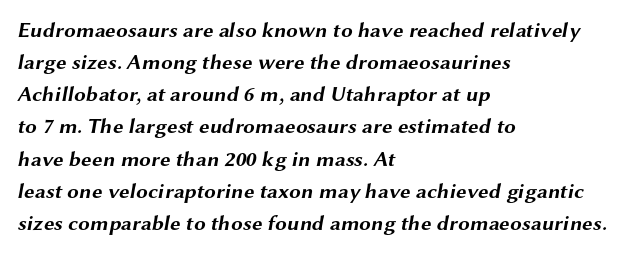
The string is rendered with underlining switched off. What stands out about the letter spacing? Nothing — it is the standard amount. I'd describe the lettering as bold — thick and assertive. What's the leading like? Ordinary, nothing unusual. This rendering uses left alignment, leaving the right contour irregular.
